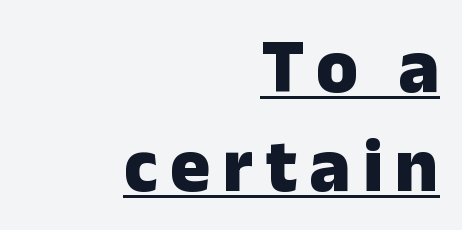
Weight: bold. Normally led — the rows are evenly, conventionally spaced. This is the regular roman posture of the typeface. The letters advance in unequal steps, a hallmark of proportional type. To sum up the face: it is a sans, with no serifs. In CSS terms this would be text-align: right.
